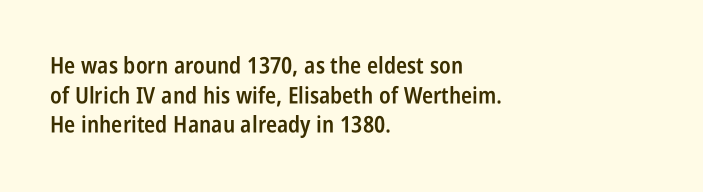
The image shows 23 px text type, upright; set left-aligned, normal line spacing (1.29x), normal letter spacing, not underlined.
